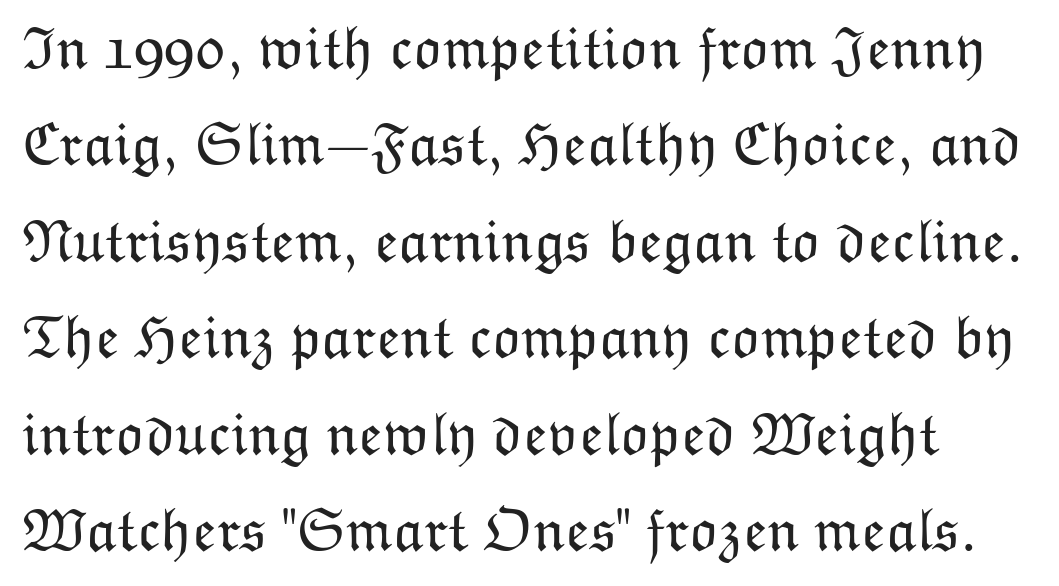
{"italic": "no", "bold": "no", "weight": "light", "width": "normal", "stroke_contrast": "low", "x_height": "medium", "monospaced": "no", "underline": "no", "line_spacing": "normal", "line_spacing_ratio": 1.58, "letter_spacing": "normal", "letter_spacing_em": 0.0, "glyph_px": 61}
